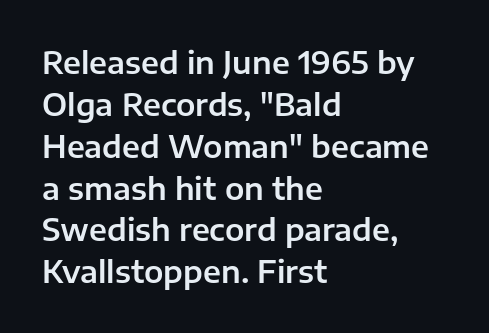
Each line starts at the same left margin while the right side varies. A typesetter would call this proportional, since set widths differ per character. Notice how descenders clear the ascenders below comfortably — that's standard leading. Descenders are the only things crossing below the line.
